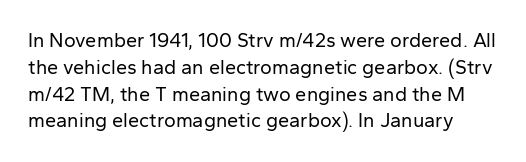
Q: Is the text bold? A: No.
Q: Is the text italic (slanted)? A: No, it is upright.
Q: Is the text underlined? A: No.
Q: Is the spacing between letters normal or unusually wide? A: Normal.
Q: Is the spacing between lines tight, normal or loose? A: Normal.
